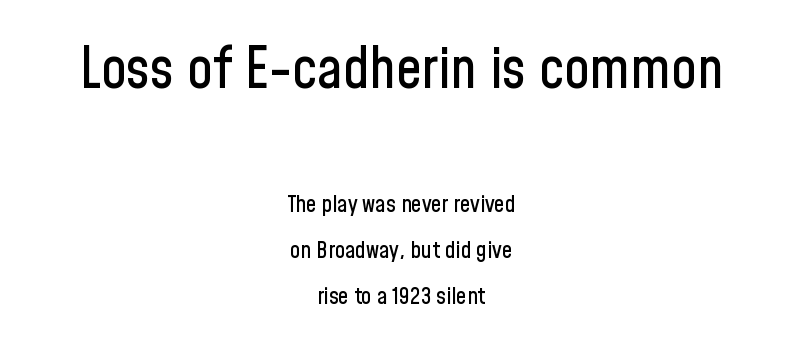
Q: Is the text italic (slanted)? A: No, it is upright.
Q: Is the typeface a serif or a sans-serif typeface? A: Sans-serif.
Q: Is the text underlined? A: No.
Q: How is the paragraph aligned? A: Centered.
Q: Is the spacing between letters normal or unusually wide? A: Normal.
Q: Is the spacing between lines tight, normal or loose? A: Loose.
Q: Which block of text is set in a larger size, the first (top) or the second (bottom)? A: The first (top) one.
Q: Width (condensed, normal, or wide)? A: Condensed.
Q: Stroke contrast? A: Low.
Q: x-height? A: Medium.
Q: Monospaced? A: No.
